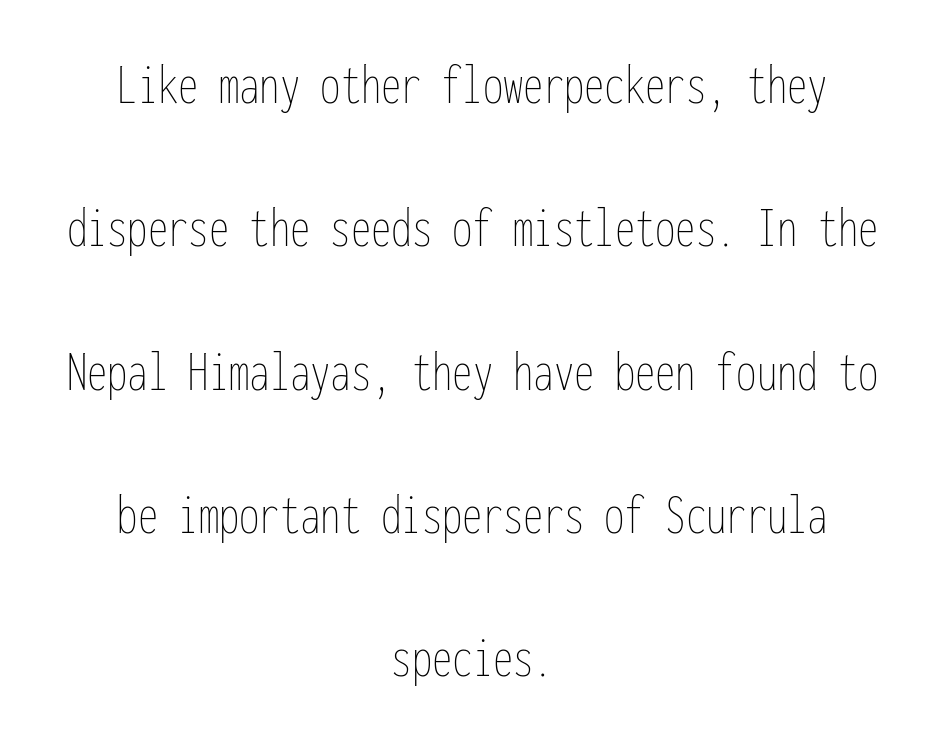
The rendering keeps characters at their native spacing. You could fit nearly another row in the gap between these rows. This is the regular roman posture of the typeface. A clean baseline with only descenders dipping below it.
